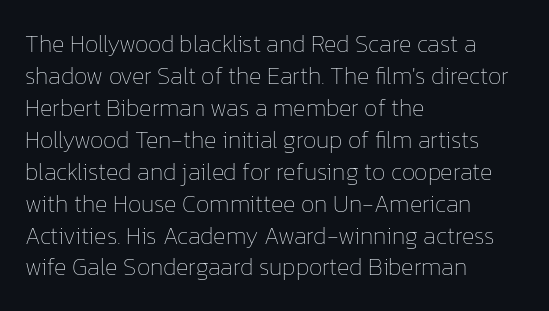
A bare baseline throughout the passage. Does the lettering tilt? It doesn't — this is upright. Leftover space on each line is placed entirely after the last word. Regarding leading, the lines here are spaced in the standard way. Inter-character spacing is left at the font's built-in metrics. Compared with a typical body face, this is equally light or lighter still.
